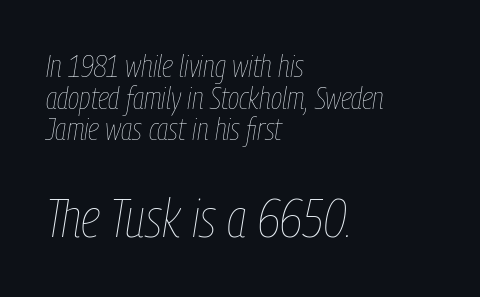
Q: Is the text bold? A: No.
Q: Is the text italic (slanted)? A: Yes, it leans right by about 9 degrees.
Q: Is the text underlined? A: No.
Q: How is the paragraph aligned? A: Left-aligned.
Q: Is the spacing between letters normal or unusually wide? A: Normal.
Q: Is the spacing between lines tight, normal or loose? A: Tight.
Q: Which block of text is set in a larger size, the first (top) or the second (bottom)? A: The second (bottom) one.
Q: Width (condensed, normal, or wide)? A: Condensed.
Q: Stroke contrast? A: Low.
Q: x-height? A: Medium.
Q: Monospaced? A: No.
